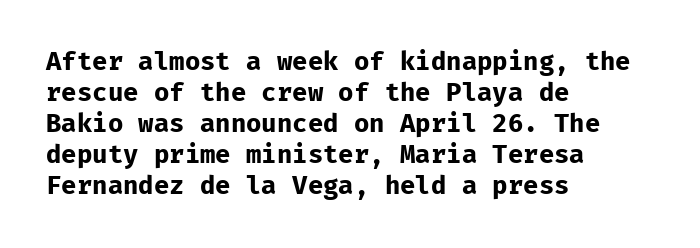
The image shows 25 px bold type, upright; set left-aligned, line spacing 1.24x, normal letter spacing, not underlined.
